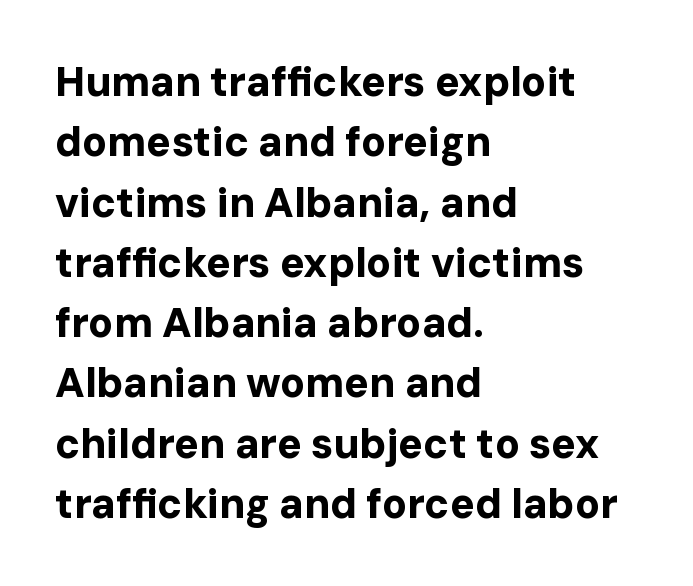
This sample uses plain, unmodified letter spacing. Heft: maximum for text — a bold. One-word summary of the alignment: left. You can tell from the bare stems that sans-serif type was used. This is the regular roman posture of the typeface.
